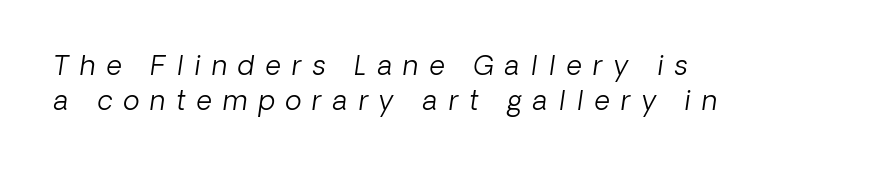
Letter spacing: wide. These lines sit exactly where default settings would place them. A student would call this left alignment; a typographer would say flush left, rag right. The passage shown is not underscored anywhere.
